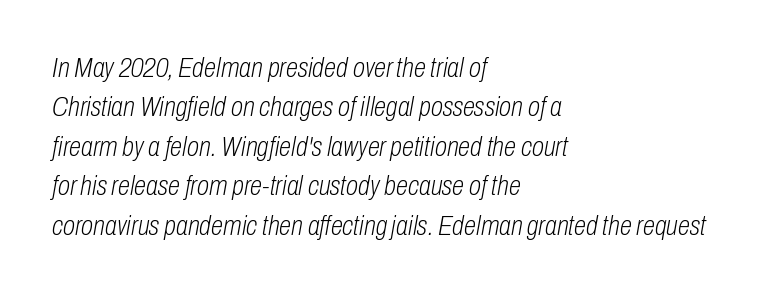
Yep, that's italic — everything's leaning. Regarding leading, the lines here are spaced in the standard way. This sample has the flowing, uneven cadence of proportional lettering. Decoration check: the copy has no underline. Compared with a centered layout, this one pins lines to the left instead.
